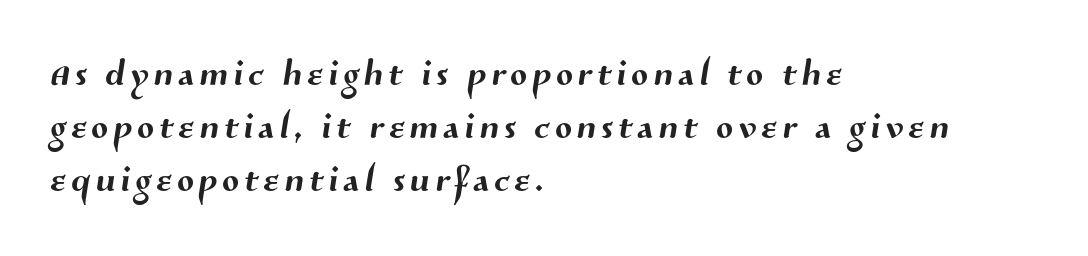
Q: Is the typeface a serif or a sans-serif typeface? A: Sans-serif.
Q: Is the text underlined? A: No.
Q: How is the paragraph aligned? A: Left-aligned.
Q: Is the spacing between lines tight, normal or loose? A: Tight.
Q: Width (condensed, normal, or wide)? A: Normal.
Q: Stroke contrast? A: Medium.
Q: x-height? A: Medium.
Q: Monospaced? A: No.
